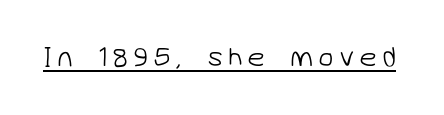
Q: Is the text bold? A: No.
Q: Is the typeface a serif or a sans-serif typeface? A: Sans-serif.
Q: Is the text underlined? A: Yes.
Q: Width (condensed, normal, or wide)? A: Normal.
Q: Stroke contrast? A: Low.
Q: x-height? A: Medium.
Q: Monospaced? A: No.
